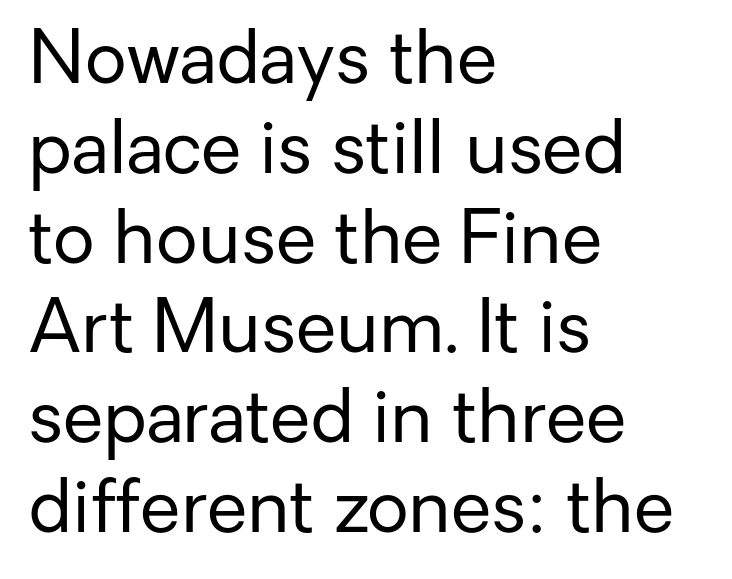
The image shows 73 px regular-weight sans-serif type, upright; set left-aligned, line spacing 1.23x, normal letter spacing, not underlined; low stroke contrast and a medium x-height.
